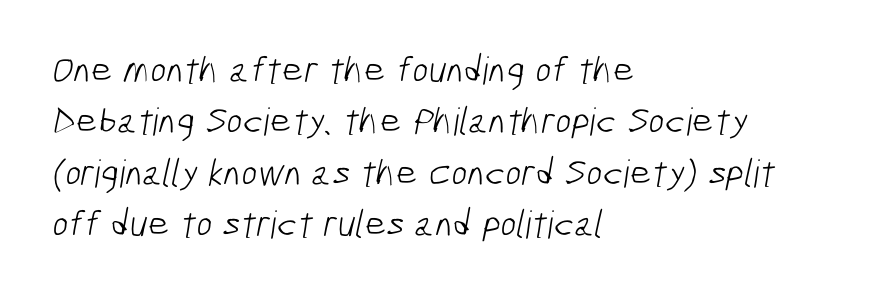
{"serif": "no", "bold": "no", "weight": "light", "width": "condensed", "stroke_contrast": "low", "x_height": "medium", "monospaced": "no", "underline": "no", "align": "left", "line_spacing": "normal", "line_spacing_ratio": 1.35, "letter_spacing": "normal", "letter_spacing_em": 0.0, "glyph_px": 38}
